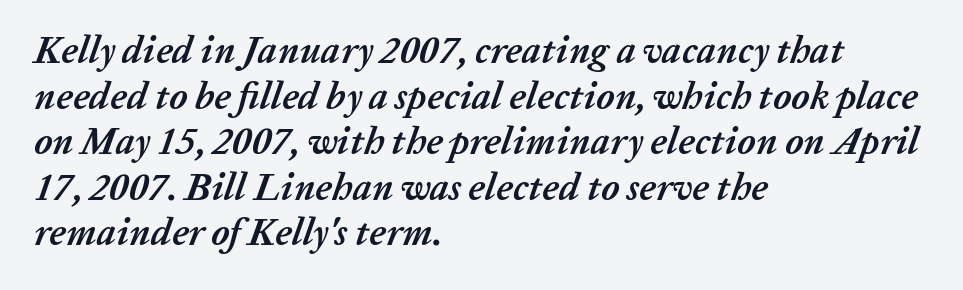
The image shows 38 px semibold type, italic (leaning right); set left-aligned, line spacing 1.2x, normal letter spacing, not underlined; low stroke contrast and a medium x-height.
